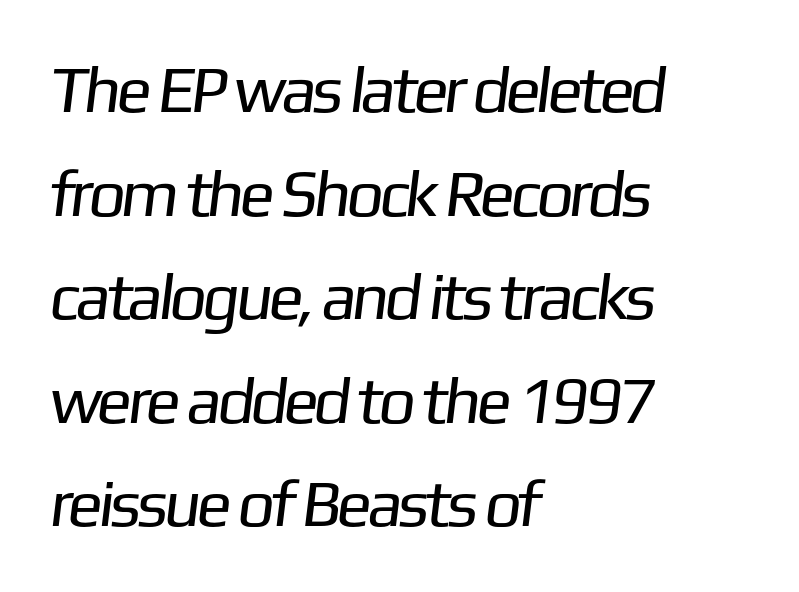
{"serif": "no", "bold": "no", "weight": "regular", "width": "normal", "stroke_contrast": "low", "x_height": "medium", "monospaced": "no", "underline": "no", "align": "left", "line_spacing": "normal", "line_spacing_ratio": 1.57, "letter_spacing": "normal", "letter_spacing_em": 0.0, "glyph_px": 66}
